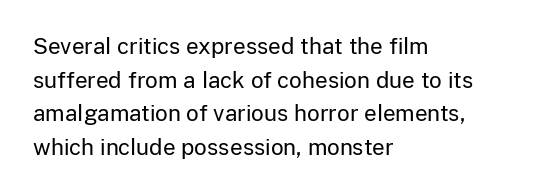
{"italic": "no", "bold": "no", "underline": "no", "align": "left", "line_spacing": "normal", "line_spacing_ratio": 1.53, "letter_spacing": "normal", "letter_spacing_em": 0.0, "glyph_px": 22}
